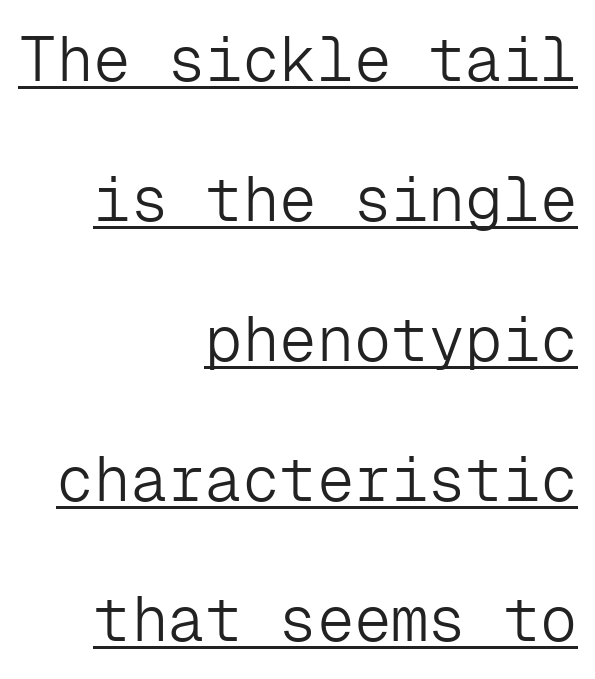
{"serif": "no", "italic": "no", "bold": "no", "weight": "light", "width": "normal", "stroke_contrast": "low", "x_height": "medium", "monospaced": "yes", "underline": "yes", "align": "right", "line_spacing": "loose", "line_spacing_ratio": 2.26, "letter_spacing": "normal", "letter_spacing_em": 0.0, "glyph_px": 62}
